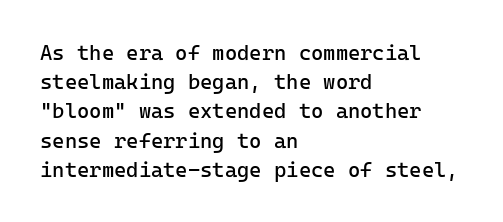
{"italic": "no", "bold": "no", "underline": "no", "align": "left", "line_spacing": "normal", "line_spacing_ratio": 1.39, "letter_spacing": "normal", "letter_spacing_em": 0.0, "glyph_px": 21}
